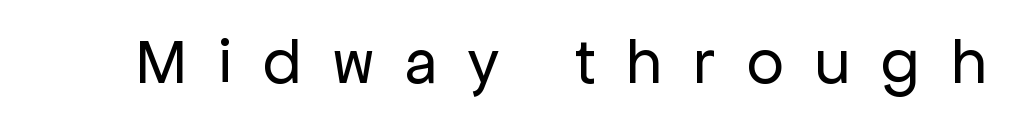
The image shows 65 px regular-weight sans-serif type, upright; set unusually wide letter spacing (+0.48 em), not underlined; low stroke contrast and a medium x-height.
